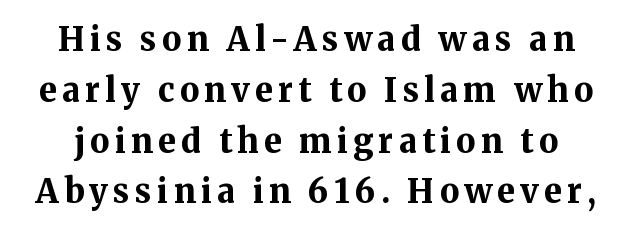
Q: Is the text bold? A: Yes.
Q: Is the text italic (slanted)? A: No, it is upright.
Q: Is the typeface a serif or a sans-serif typeface? A: Serif.
Q: Is the text underlined? A: No.
Q: Is the spacing between lines tight, normal or loose? A: Normal.
Q: Width (condensed, normal, or wide)? A: Normal.
Q: Stroke contrast? A: Medium.
Q: x-height? A: Medium.
Q: Monospaced? A: No.
